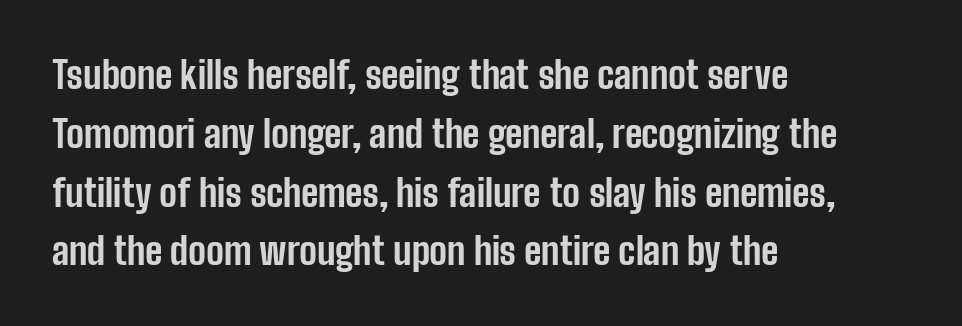
The image shows 37 px bold, condensed sans-serif type, upright; set left-aligned, normal line spacing (1.59x), normal letter spacing, not underlined; low stroke contrast and a medium x-height.
